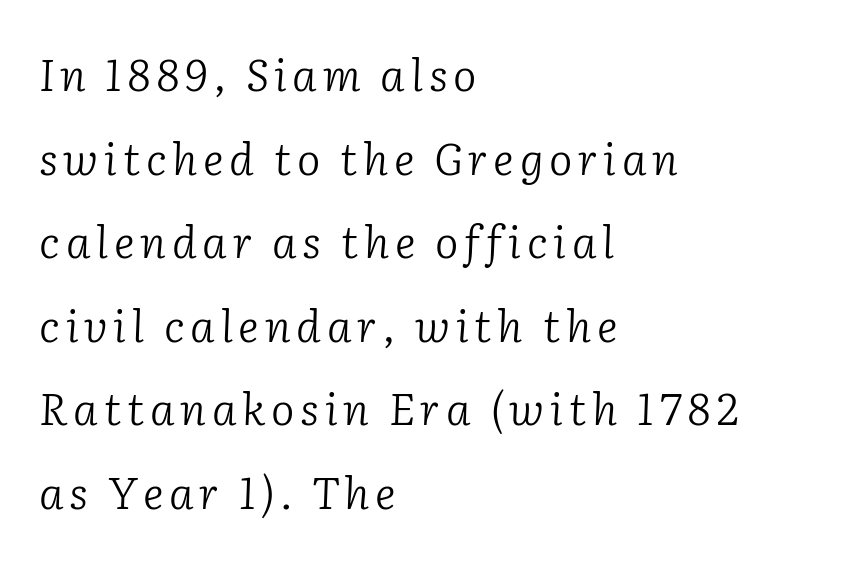
The image shows 44 px light serif type, italic (leaning right); set left-aligned, loose line spacing (1.9x), not underlined; low stroke contrast and a medium x-height.
